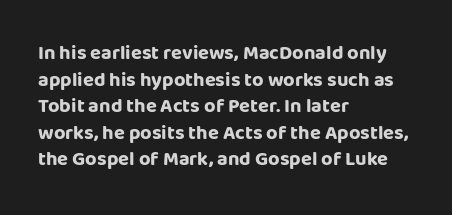
The typography opts for an upright posture over an oblique one. A classic flush-left, rag-right setting is used for this passage. Words appear dense and cohesive because spacing is normal. A full-strength bold gives these letters their thick strokes. Rule under the text: the space is simply empty.
